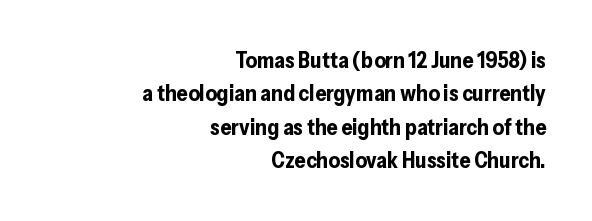
{"italic": "no", "bold": "yes", "underline": "no", "align": "right", "line_spacing": "normal", "line_spacing_ratio": 1.52, "letter_spacing": "normal", "letter_spacing_em": 0.0, "glyph_px": 22}
